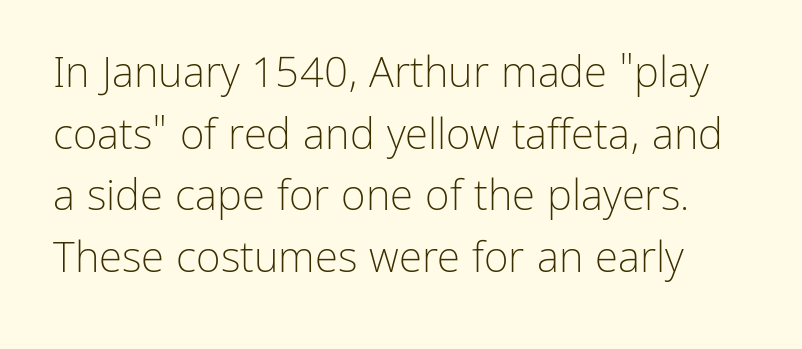
Q: Is the text bold? A: No.
Q: Is the text italic (slanted)? A: No, it is upright.
Q: Is the typeface a serif or a sans-serif typeface? A: Sans-serif.
Q: Is the text underlined? A: No.
Q: Is the spacing between letters normal or unusually wide? A: Normal.
Q: Is the spacing between lines tight, normal or loose? A: Normal.
Q: Width (condensed, normal, or wide)? A: Normal.
Q: Stroke contrast? A: Low.
Q: x-height? A: Medium.
Q: Monospaced? A: No.
